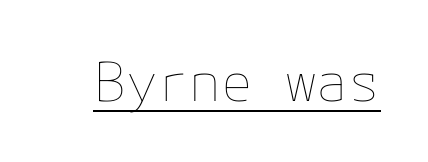
The image shows 53 px thin type, upright; set normal letter spacing, underlined; low stroke contrast and a medium x-height.
